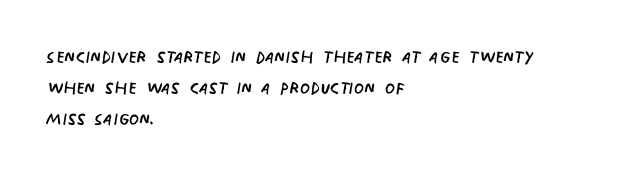
{"bold": "no", "underline": "no", "align": "left", "line_spacing": "normal", "line_spacing_ratio": 1.34, "letter_spacing": "normal", "letter_spacing_em": 0.0, "glyph_px": 23}
